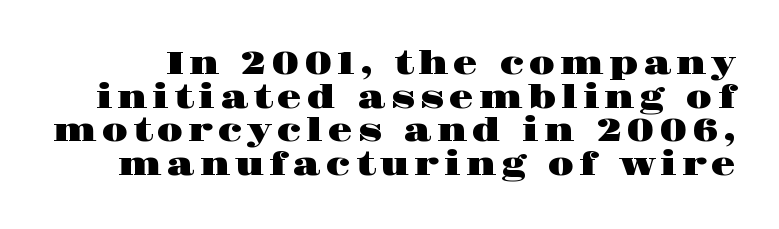
{"serif": "yes", "italic": "no", "width": "wide", "stroke_contrast": "high", "x_height": "large", "monospaced": "no", "underline": "no", "line_spacing": "tight", "line_spacing_ratio": 1.05, "glyph_px": 32}
